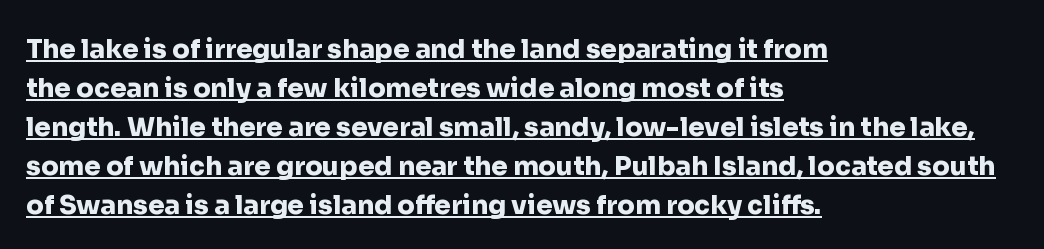
Q: Is the text bold? A: Yes.
Q: Is the text italic (slanted)? A: No, it is upright.
Q: Is the text underlined? A: Yes.
Q: How is the paragraph aligned? A: Left-aligned.
Q: Is the spacing between letters normal or unusually wide? A: Normal.
Q: Is the spacing between lines tight, normal or loose? A: Normal.
